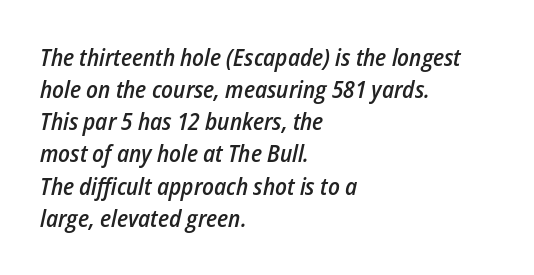
{"italic": "yes", "lean": "right", "slant_degrees": 12, "bold": "semi", "underline": "no", "align": "left", "line_spacing": "normal", "line_spacing_ratio": 1.34, "letter_spacing": "normal", "letter_spacing_em": 0.0, "glyph_px": 24}
